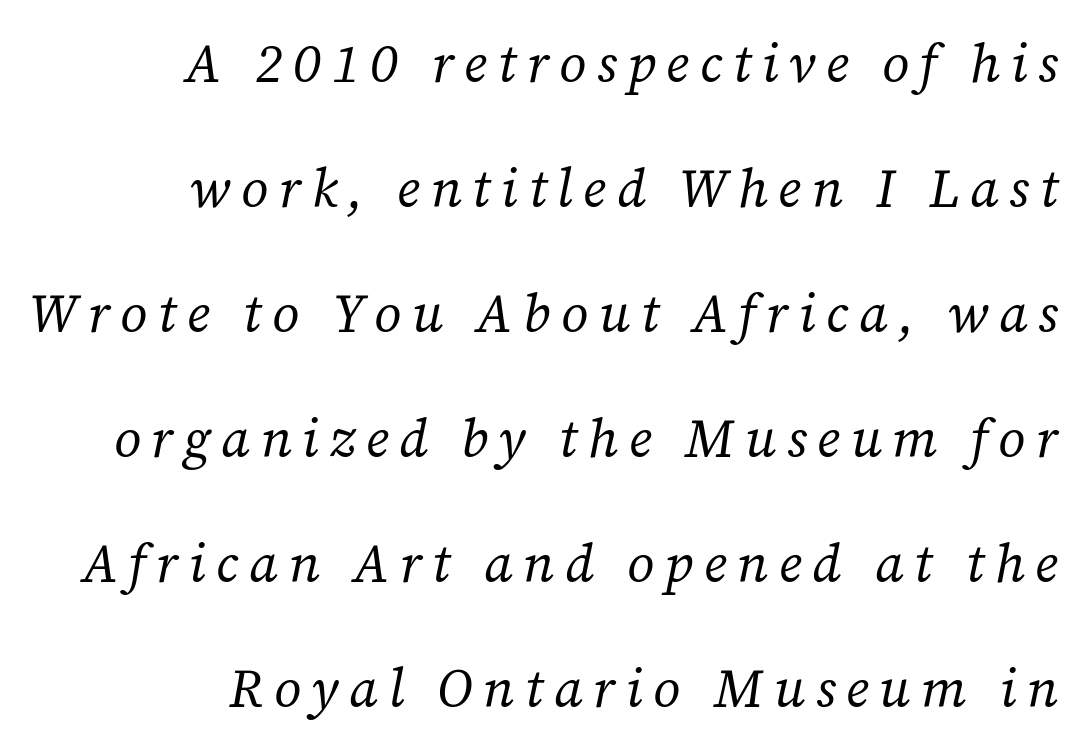
Q: Is the text bold? A: No.
Q: Is the text italic (slanted)? A: Yes, it leans right by about 12 degrees.
Q: Is the typeface a serif or a sans-serif typeface? A: Serif.
Q: Is the text underlined? A: No.
Q: How is the paragraph aligned? A: Right-aligned.
Q: Is the spacing between letters normal or unusually wide? A: Unusually wide.
Q: Is the spacing between lines tight, normal or loose? A: Loose.
Q: Width (condensed, normal, or wide)? A: Normal.
Q: Stroke contrast? A: Low.
Q: x-height? A: Medium.
Q: Monospaced? A: No.
